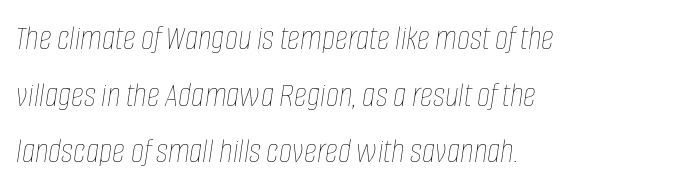
{"italic": "yes", "lean": "right", "slant_degrees": 8, "bold": "no", "weight": "thin", "width": "condensed", "stroke_contrast": "low", "x_height": "large", "monospaced": "no", "underline": "no", "align": "left", "line_spacing": "normal", "line_spacing_ratio": 1.57, "letter_spacing": "normal", "letter_spacing_em": 0.0, "glyph_px": 36}
